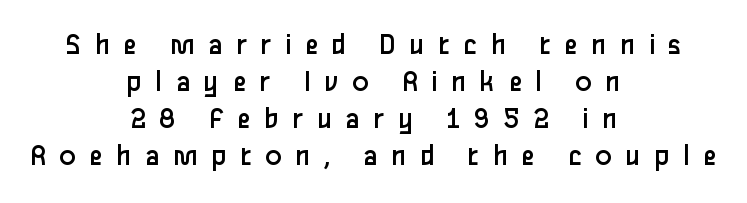
Q: Is the text bold? A: No.
Q: Is the text italic (slanted)? A: No, it is upright.
Q: Is the typeface a serif or a sans-serif typeface? A: Sans-serif.
Q: Is the text underlined? A: No.
Q: How is the paragraph aligned? A: Centered.
Q: Is the spacing between letters normal or unusually wide? A: Unusually wide.
Q: Width (condensed, normal, or wide)? A: Normal.
Q: Stroke contrast? A: Low.
Q: x-height? A: Medium.
Q: Monospaced? A: No.
